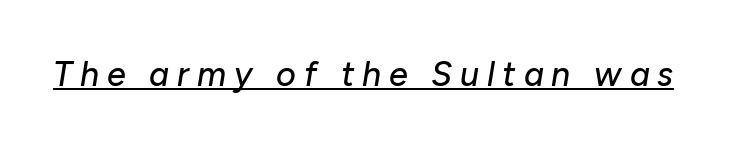
{"italic": "yes", "lean": "right", "slant_degrees": 10, "width": "normal", "stroke_contrast": "low", "x_height": "medium", "monospaced": "no", "underline": "yes", "letter_spacing": "wide", "letter_spacing_em": 0.23, "glyph_px": 34}
